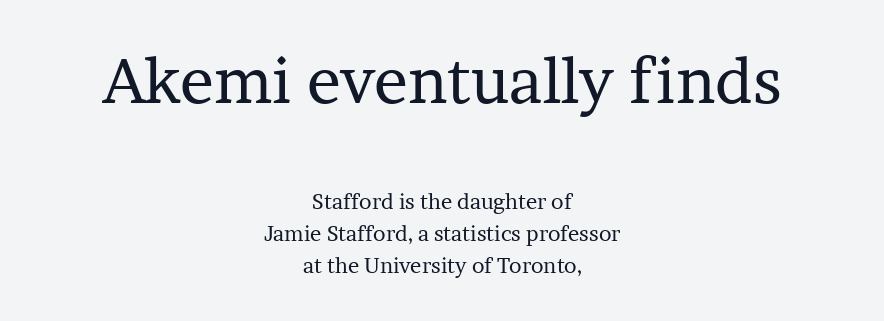
The image shows 63 px regular-weight serif type, upright; set centered, normal line spacing (1.53x), normal letter spacing, not underlined; the first (top) block is 3.0x larger; low stroke contrast and a medium x-height.
